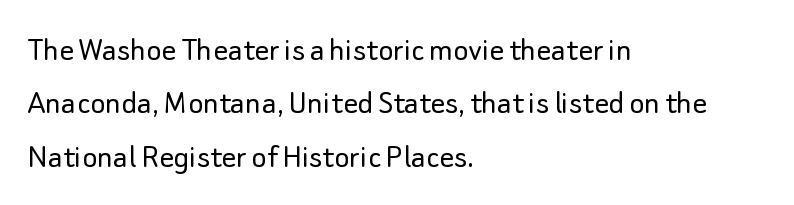
Horizontal bands of white between lines are of average thickness. Check the space under the baseline: it is left empty. In terms of letterspacing, this is plain default setting. This sample is left-justified, so line endings fall wherever the words run out.
